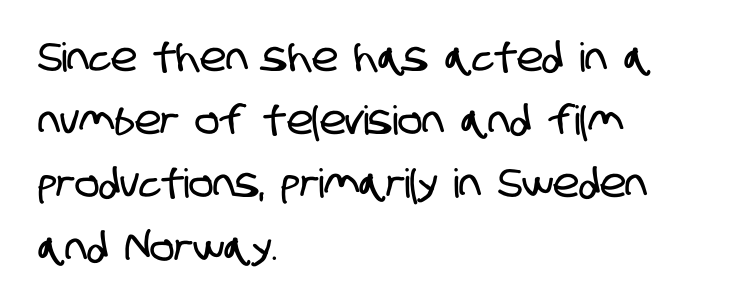
The image shows 40 px condensed sans-serif type; set left-aligned, normal line spacing (1.58x), normal letter spacing, not underlined; low stroke contrast and a large x-height.
